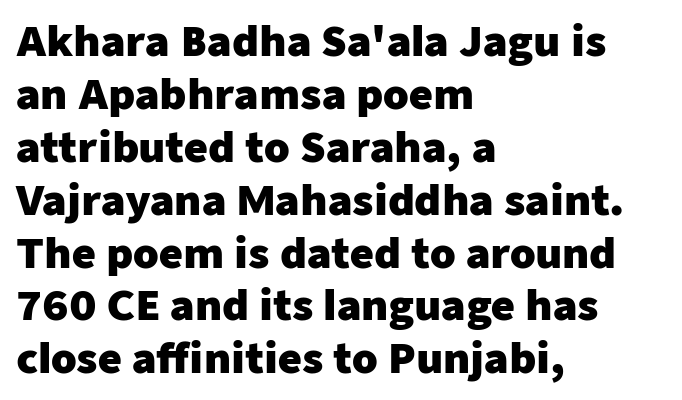
The image shows 41 px heavy sans-serif type, upright; set left-aligned, normal line spacing (1.29x), normal letter spacing, not underlined; low stroke contrast and a medium x-height.
